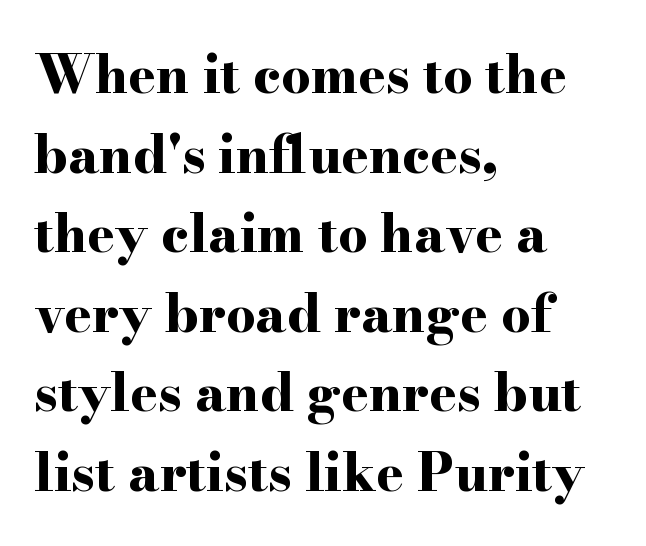
The image shows 52 px bold, wide serif type, upright; set left-aligned, normal line spacing (1.53x), normal letter spacing, not underlined; high stroke contrast and a small x-height.
